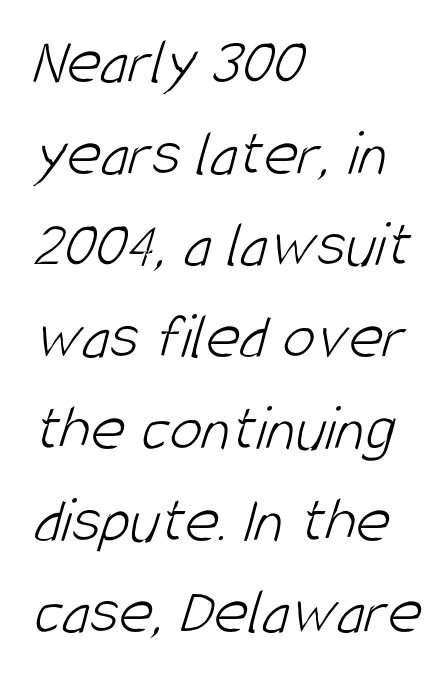
Q: Is the text bold? A: No.
Q: Is the typeface a serif or a sans-serif typeface? A: Sans-serif.
Q: Is the text underlined? A: No.
Q: How is the paragraph aligned? A: Left-aligned.
Q: Is the spacing between letters normal or unusually wide? A: Normal.
Q: Is the spacing between lines tight, normal or loose? A: Normal.
Q: Width (condensed, normal, or wide)? A: Condensed.
Q: Stroke contrast? A: Low.
Q: x-height? A: Large.
Q: Monospaced? A: No.
